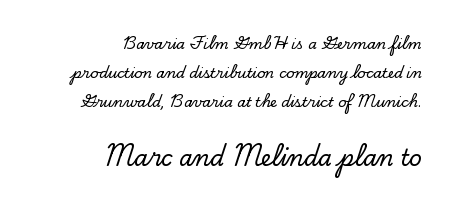
{"underline": "no", "align": "right", "line_spacing": "loose", "line_spacing_ratio": 2.08, "letter_spacing": "normal", "letter_spacing_em": 0.0, "larger_block": "second", "size_ratio": 1.57, "glyph_px": 22}
